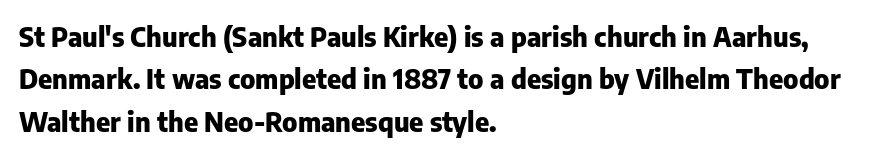
The image shows 27 px bold type, upright; set left-aligned, normal line spacing (1.57x), normal letter spacing, not underlined.
